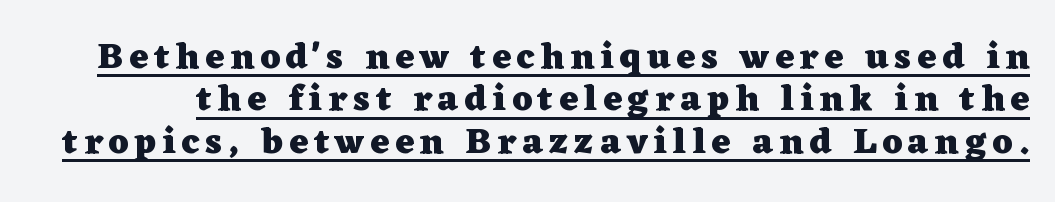
Q: Is the text bold? A: Yes.
Q: Is the text italic (slanted)? A: No, it is upright.
Q: Is the typeface a serif or a sans-serif typeface? A: Serif.
Q: Is the text underlined? A: Yes.
Q: Width (condensed, normal, or wide)? A: Wide.
Q: Stroke contrast? A: Low.
Q: x-height? A: Medium.
Q: Monospaced? A: No.
